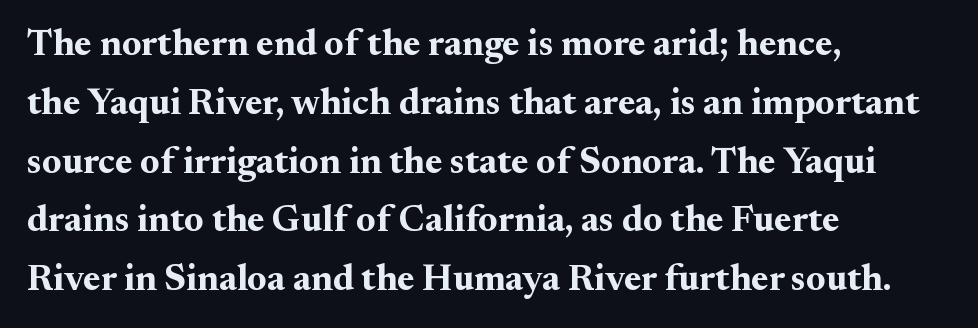
Stroke thickness is high; the sample reads as a true bold. Small tapered or slab feet sit at the stroke ends, so this counts as serif. The face used here is rendered with its standard letterfit. Caption: multi-line text, flush left, ragged right. The baseline area is clear. Quick note: interline space is typical.
